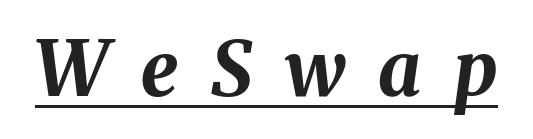
You'd pick this weight for a headline — it's a proper bold. The letters advance in unequal steps, a hallmark of proportional type. The face used here appears with an underline applied. The line texture is sparse and dotted thanks to wide tracking.
